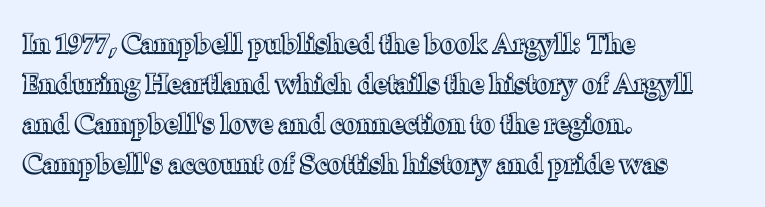
The image shows 27 px text type, upright; set left-aligned, normal line spacing (1.48x), normal letter spacing, not underlined.
